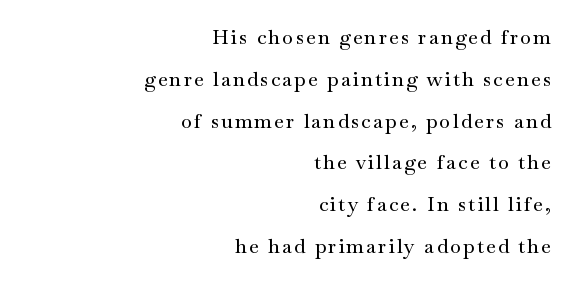
The gap between lines stays unmarked. Leftover space on each line is placed entirely before the opening word. A roman cut, with each character standing at attention. Loosely led — the rows are spread out.
